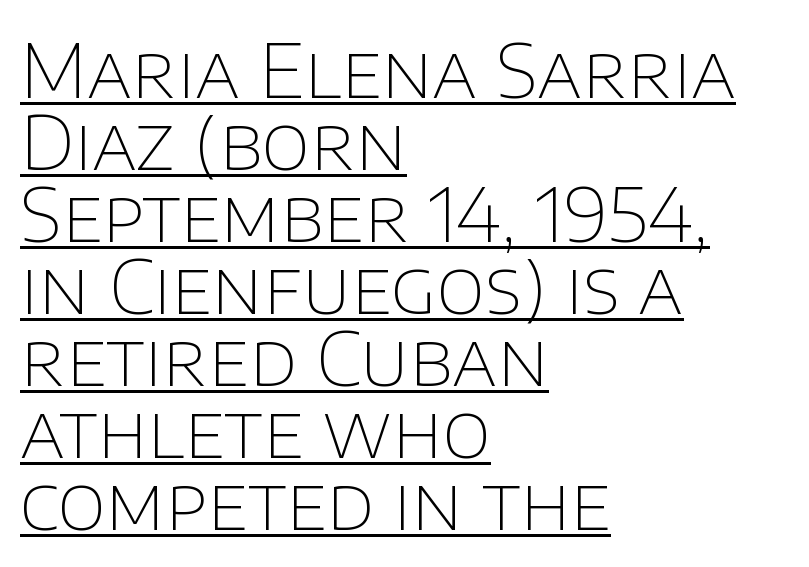
The image shows 75 px thin sans-serif type, upright; set left-aligned, tight line spacing (0.96x), normal letter spacing, underlined; low stroke contrast and a large x-height.
